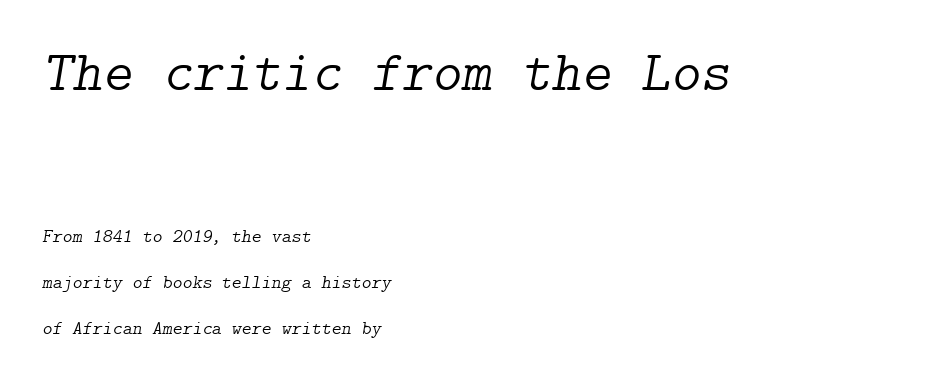
The image shows 57 px light serif type, italic (leaning right); set left-aligned, loose line spacing (2.43x), normal letter spacing, not underlined; the first (top) block is 3.0x larger; low stroke contrast and a medium x-height.
